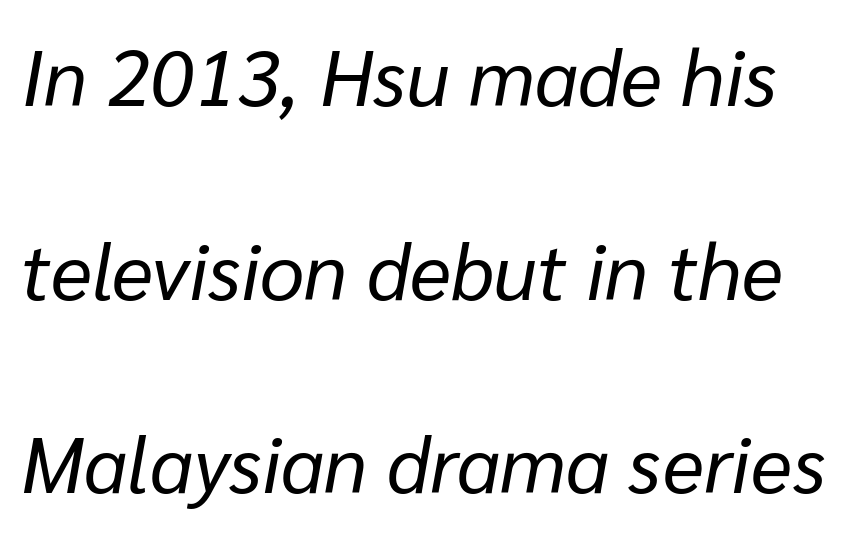
Q: Is the text bold? A: No.
Q: Is the text italic (slanted)? A: Yes, it leans right by about 10 degrees.
Q: Is the text underlined? A: No.
Q: Is the spacing between letters normal or unusually wide? A: Normal.
Q: Is the spacing between lines tight, normal or loose? A: Loose.
Q: Width (condensed, normal, or wide)? A: Normal.
Q: Stroke contrast? A: Low.
Q: x-height? A: Medium.
Q: Monospaced? A: No.
